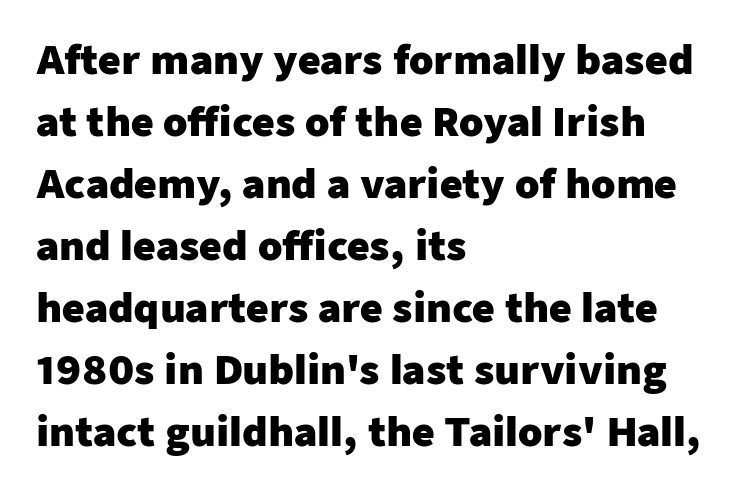
{"serif": "no", "italic": "no", "bold": "yes", "weight": "heavy", "width": "normal", "stroke_contrast": "low", "x_height": "medium", "monospaced": "no", "underline": "no", "align": "left", "line_spacing": "normal", "line_spacing_ratio": 1.59, "letter_spacing": "normal", "letter_spacing_em": 0.0, "glyph_px": 39}
